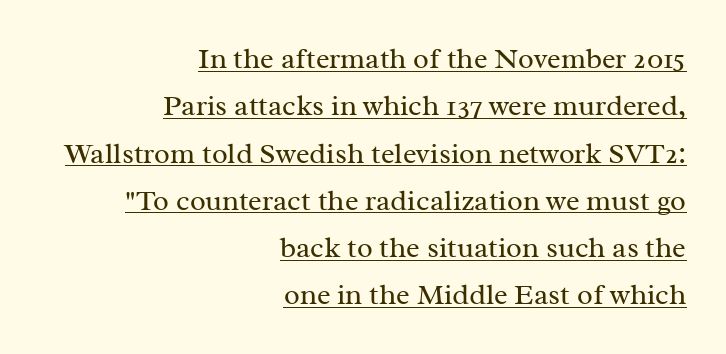
Q: Is the text bold? A: No.
Q: Is the text italic (slanted)? A: No, it is upright.
Q: Is the typeface a serif or a sans-serif typeface? A: Serif.
Q: Is the text underlined? A: Yes.
Q: How is the paragraph aligned? A: Right-aligned.
Q: Is the spacing between letters normal or unusually wide? A: Normal.
Q: Is the spacing between lines tight, normal or loose? A: Normal.
Q: Width (condensed, normal, or wide)? A: Normal.
Q: Stroke contrast? A: Medium.
Q: x-height? A: Medium.
Q: Monospaced? A: No.
